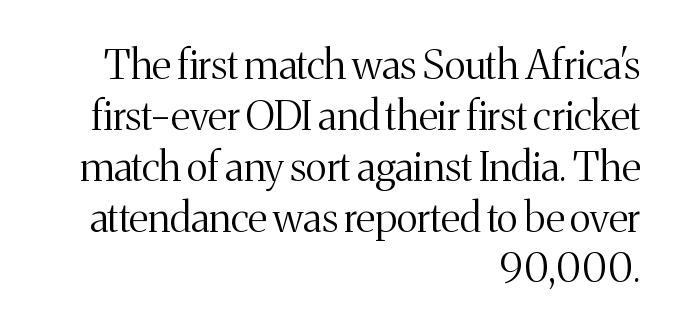
{"serif": "yes", "italic": "no", "bold": "no", "weight": "light", "width": "normal", "stroke_contrast": "medium", "x_height": "medium", "monospaced": "no", "underline": "no", "align": "right", "line_spacing_ratio": 1.24, "letter_spacing": "normal", "letter_spacing_em": 0.0, "glyph_px": 41}
